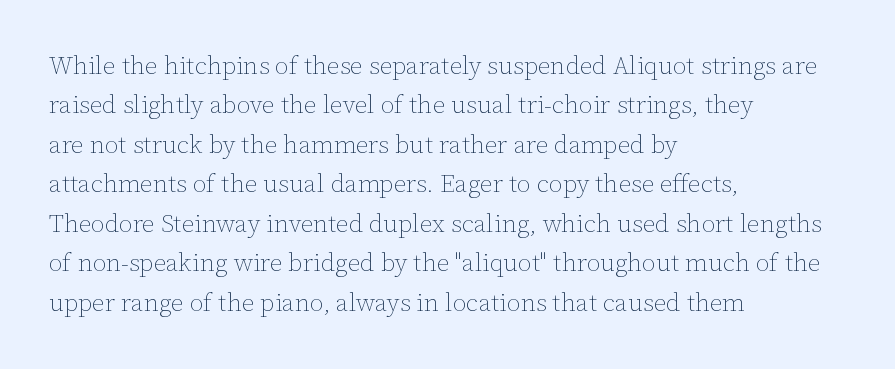
{"italic": "no", "bold": "no", "underline": "no", "align": "left", "line_spacing": "normal", "line_spacing_ratio": 1.58, "letter_spacing": "normal", "letter_spacing_em": 0.0, "glyph_px": 25}
